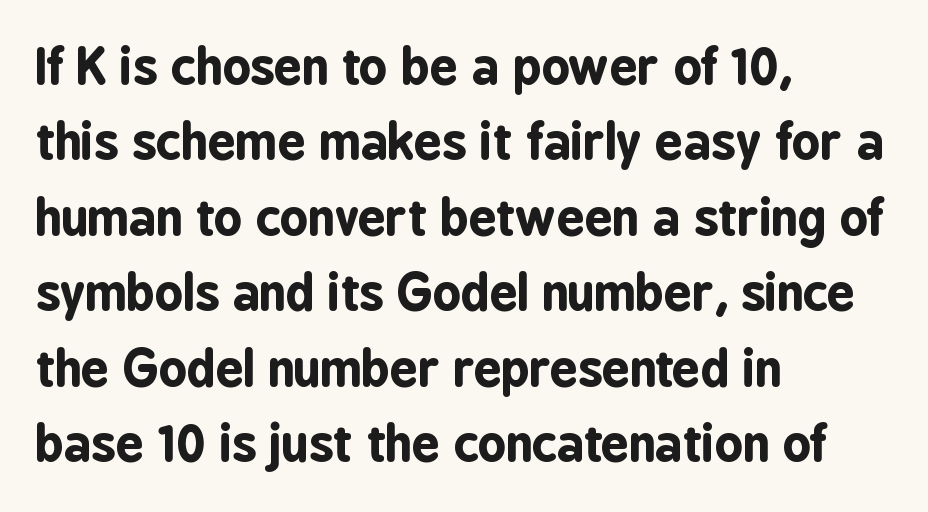
Q: Is the text bold? A: Yes.
Q: Is the text italic (slanted)? A: No, it is upright.
Q: Is the typeface a serif or a sans-serif typeface? A: Sans-serif.
Q: Is the text underlined? A: No.
Q: How is the paragraph aligned? A: Left-aligned.
Q: Is the spacing between letters normal or unusually wide? A: Normal.
Q: Is the spacing between lines tight, normal or loose? A: Normal.
Q: Width (condensed, normal, or wide)? A: Condensed.
Q: Stroke contrast? A: Low.
Q: x-height? A: Medium.
Q: Monospaced? A: No.
